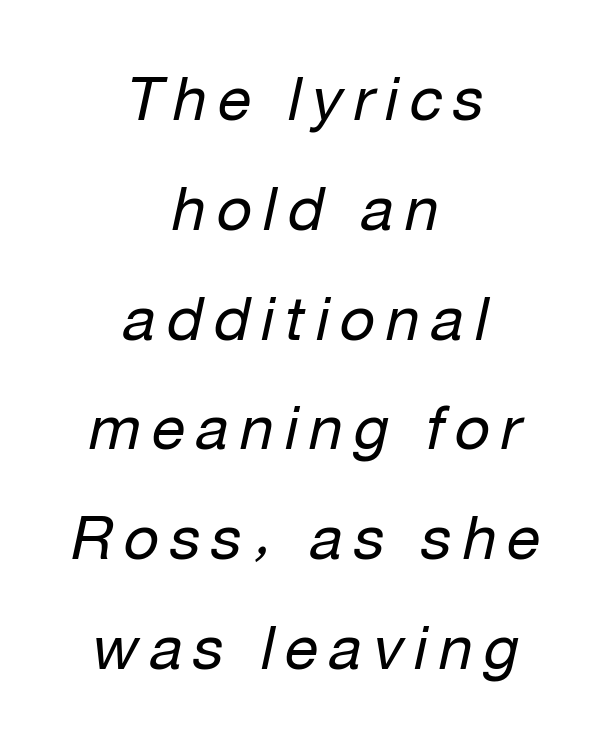
The image shows 61 px regular-weight type, italic (leaning right); set centered, line spacing 1.8x, not underlined; low stroke contrast and a medium x-height.
